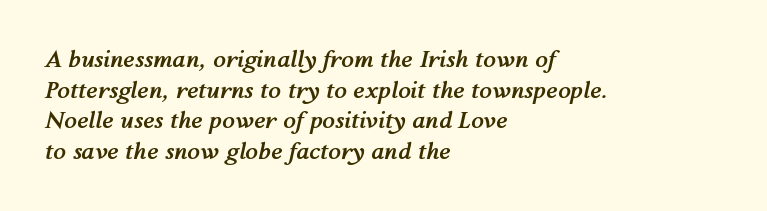
Q: Is the text bold? A: Yes.
Q: Is the text italic (slanted)? A: Yes, it leans right by about 12 degrees.
Q: Is the text underlined? A: No.
Q: How is the paragraph aligned? A: Left-aligned.
Q: Is the spacing between letters normal or unusually wide? A: Normal.
Q: Is the spacing between lines tight, normal or loose? A: Normal.
